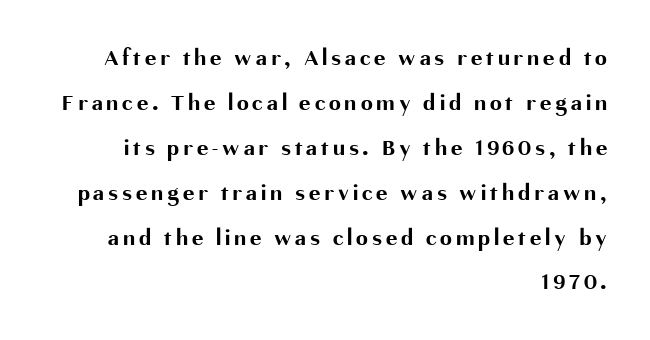
Every letter is thick-stroked: bold, no question. One-word summary of the alignment: right. No word sits above an underline. The lettering stays uniformly vertical, giving the passage a roman look.
